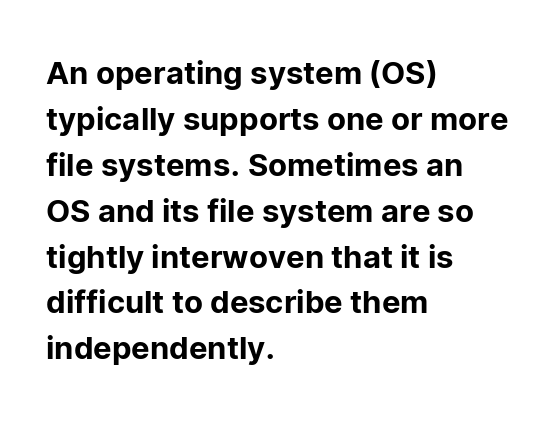
Vertical spacing — default. A roman cut, with each character standing at attention. A bare baseline throughout the passage. Compared with a centered layout, this one pins lines to the left instead.
